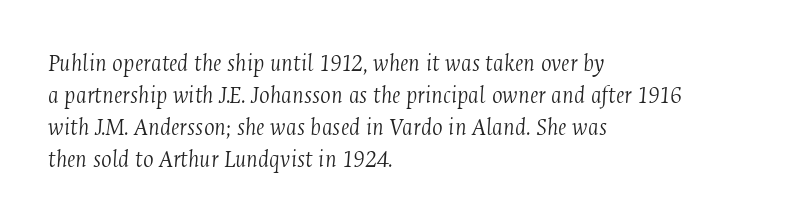
The image shows 25 px text type, italic (leaning right); set left-aligned, normal line spacing (1.28x), normal letter spacing, not underlined.
